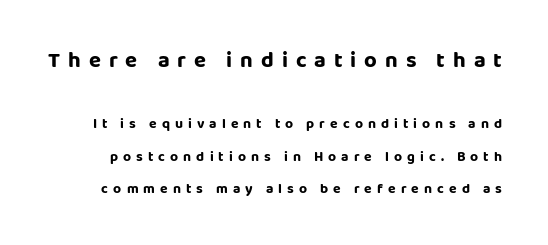
The first block has been scaled up relative to the second. The axis of the letterforms is exactly vertical. Any mark beneath the type? The region is blank. The rendering uses a large line-height, opening up the rows.
